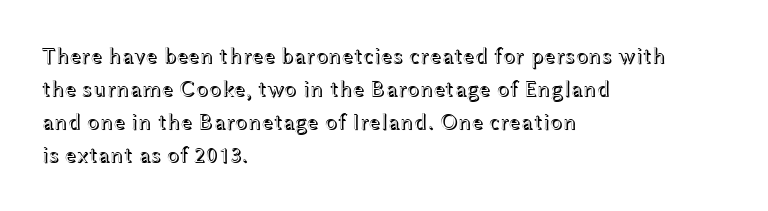
{"italic": "no", "underline": "no", "align": "left", "line_spacing": "normal", "line_spacing_ratio": 1.44, "letter_spacing": "normal", "letter_spacing_em": 0.0, "glyph_px": 23}
